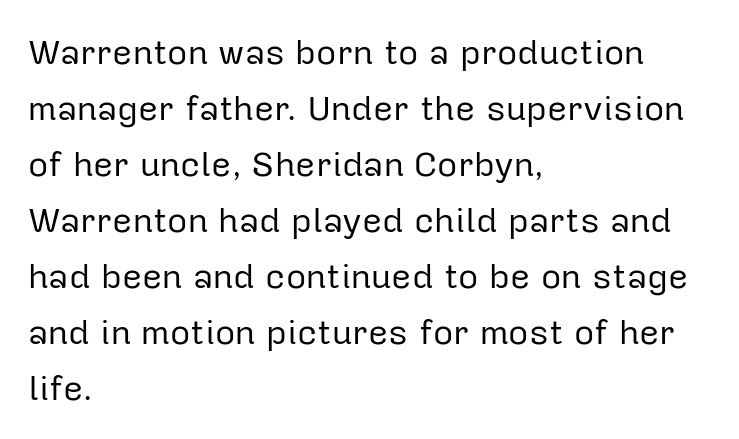
Horizontally, the lines are justified to the leading edge only. Does extra space separate the letters? No, they use regular spacing. When letters stand straight like this, we call the style roman or upright. The weight tops out at a normal text grade.
